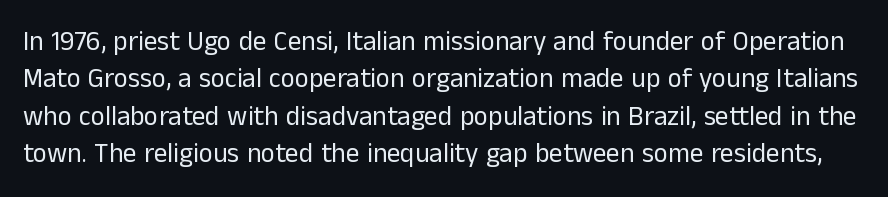
The image shows 27 px text type, upright; set normal line spacing (1.38x), normal letter spacing, not underlined.
